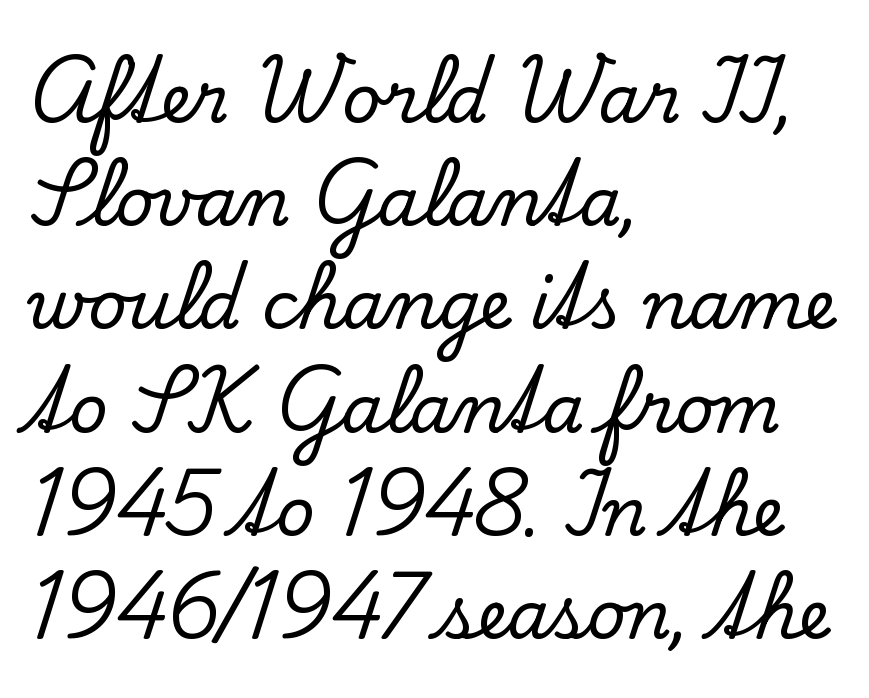
{"serif": "yes", "width": "normal", "stroke_contrast": "low", "x_height": "small", "monospaced": "no", "underline": "no", "align": "left", "line_spacing": "normal", "line_spacing_ratio": 1.54, "letter_spacing": "normal", "letter_spacing_em": 0.0, "glyph_px": 67}
